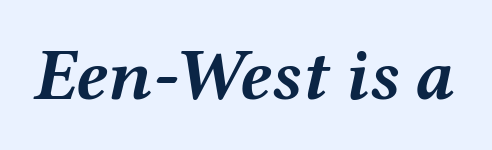
The image shows 73 px semibold, wide type, italic (leaning right); set normal letter spacing, not underlined; medium stroke contrast and a medium x-height.
